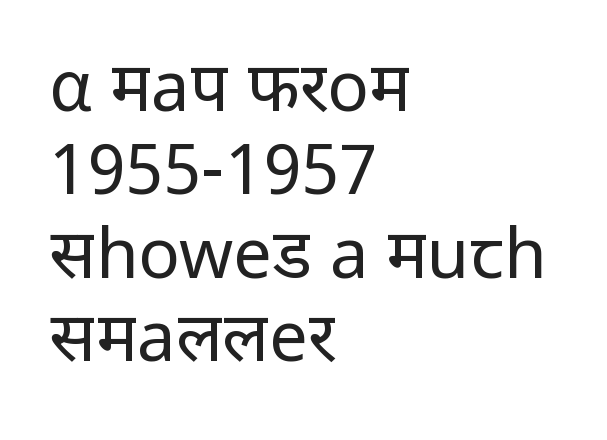
The image shows 69 px regular-weight sans-serif type, upright; set left-aligned, line spacing 1.21x, normal letter spacing, not underlined; low stroke contrast and a medium x-height.
